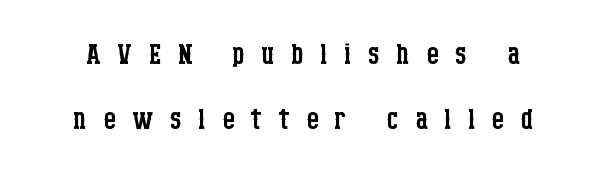
The face used here is proportionally spaced, like ordinary book or web type. Compared with typical body copy, the letter spacing here is much looser. If you drew a line through each stem, it would be perfectly vertical. The block of text has a typical density, with ordinary space between rows.
